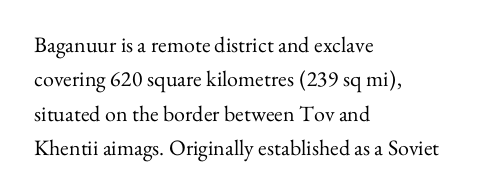
The specimen reads as upright at a glance. Is the stroke heavy? The answer is a plain regular-or-lighter. Clear beneath every line of the passage. Notice how descenders clear the ascenders below comfortably — that's standard leading.
